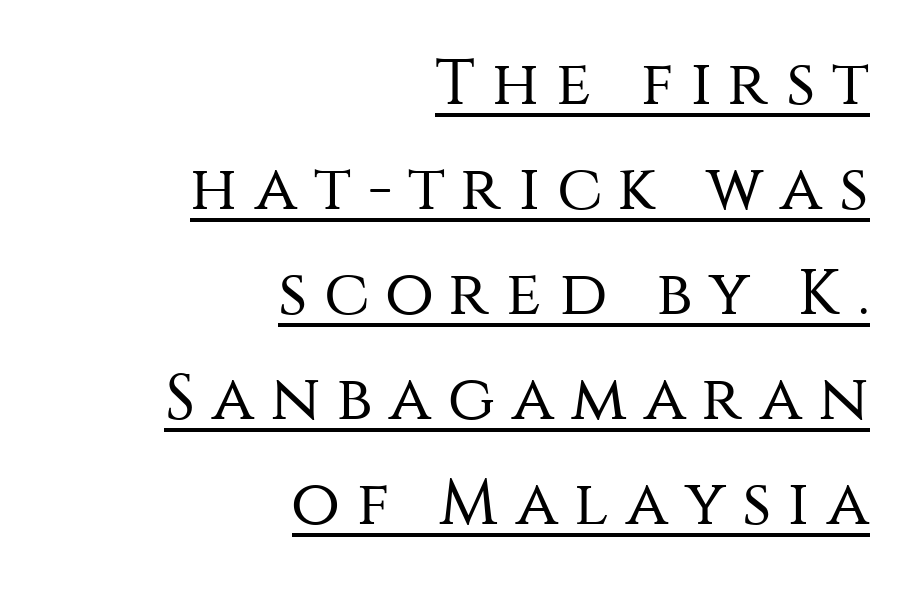
Q: Is the text bold? A: No.
Q: Is the text italic (slanted)? A: No, it is upright.
Q: Is the typeface a serif or a sans-serif typeface? A: Sans-serif.
Q: Is the text underlined? A: Yes.
Q: How is the paragraph aligned? A: Right-aligned.
Q: Is the spacing between letters normal or unusually wide? A: Unusually wide.
Q: Is the spacing between lines tight, normal or loose? A: Normal.
Q: Width (condensed, normal, or wide)? A: Normal.
Q: Stroke contrast? A: Medium.
Q: x-height? A: Large.
Q: Monospaced? A: No.
